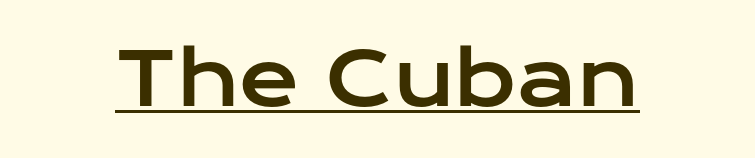
{"serif": "no", "italic": "no", "width": "wide", "stroke_contrast": "low", "x_height": "medium", "monospaced": "no", "underline": "yes", "letter_spacing": "normal", "letter_spacing_em": 0.0, "glyph_px": 74}
